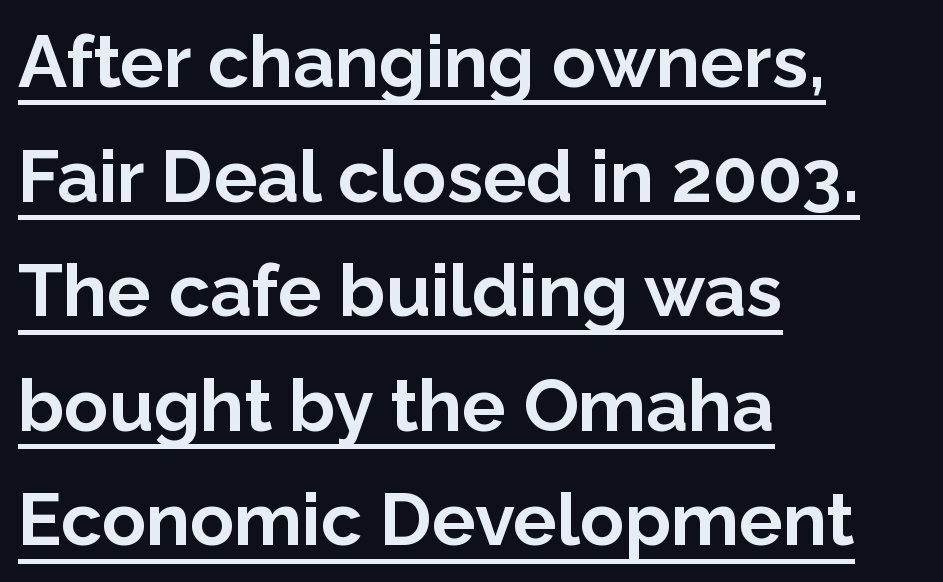
The image shows 73 px bold sans-serif type, upright; set left-aligned, normal line spacing (1.57x), normal letter spacing, underlined; low stroke contrast and a medium x-height.
